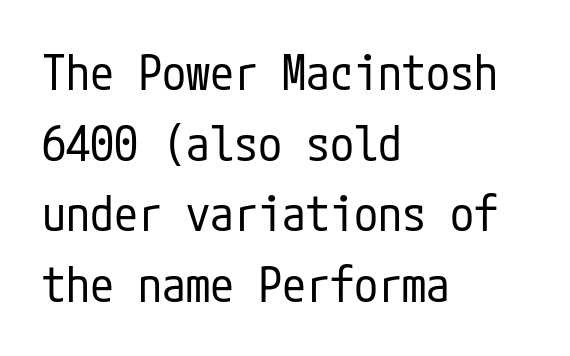
Q: Is the text bold? A: No.
Q: Is the text italic (slanted)? A: No, it is upright.
Q: Is the typeface a serif or a sans-serif typeface? A: Sans-serif.
Q: Is the text underlined? A: No.
Q: How is the paragraph aligned? A: Left-aligned.
Q: Is the spacing between letters normal or unusually wide? A: Normal.
Q: Is the spacing between lines tight, normal or loose? A: Normal.
Q: Width (condensed, normal, or wide)? A: Condensed.
Q: Stroke contrast? A: Low.
Q: x-height? A: Medium.
